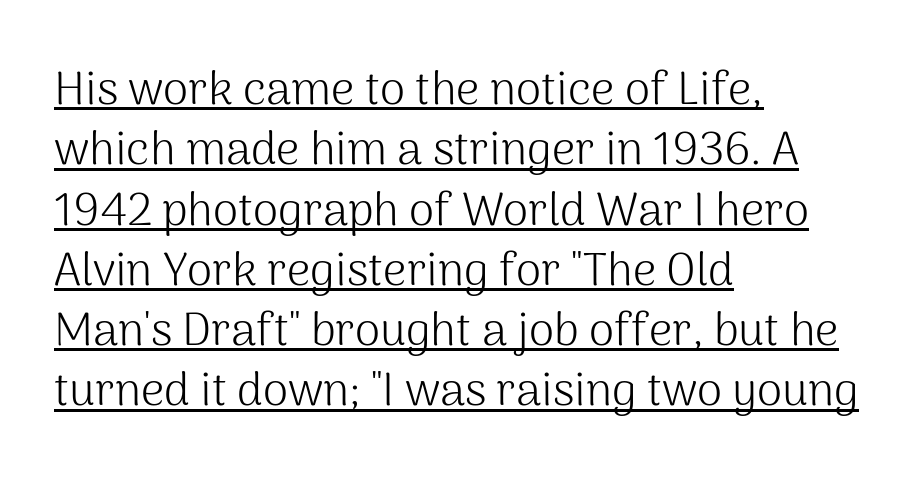
{"serif": "no", "italic": "no", "bold": "no", "weight": "light", "width": "normal", "stroke_contrast": "medium", "x_height": "medium", "monospaced": "no", "underline": "yes", "align": "left", "line_spacing": "normal", "line_spacing_ratio": 1.31, "letter_spacing": "normal", "letter_spacing_em": 0.0, "glyph_px": 46}
